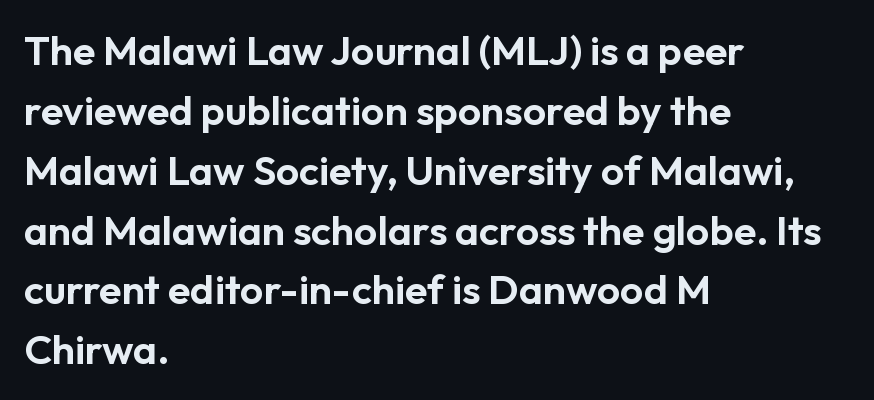
The ragged edge is on the right, which tells us the setting is flush left. Anything drawn beneath the words? Only blank space. Note: no serifs on the glyphs. The face used here is proportionally spaced, like ordinary book or web type.
